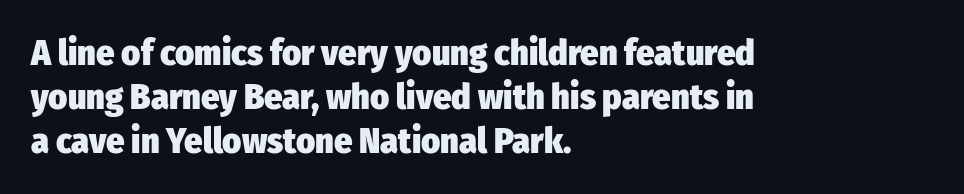
Plain, unruled lines of type. These lines are composed in type without serifs. I'd describe the lettering as bold — thick and assertive. Varying glyph widths throughout — classic text-font behaviour.
